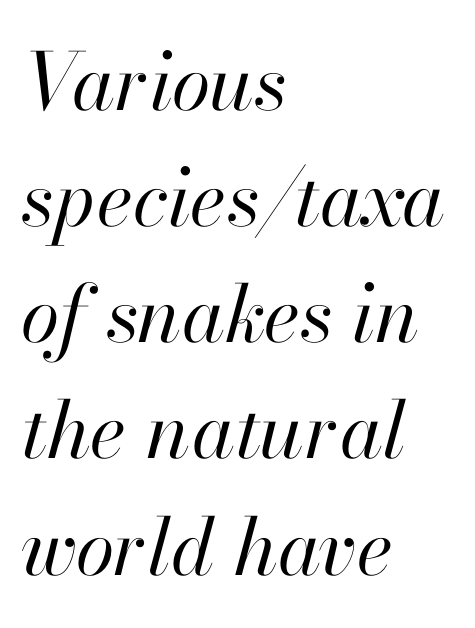
Glance below the letters and you will spot only blank space. Do the characters align in a grid? No, the font is proportional. Does the lettering tilt? It does — this is italic. Left-aligned paragraph, ragged on the right. The lines sit at an ordinary, default distance from one another.
